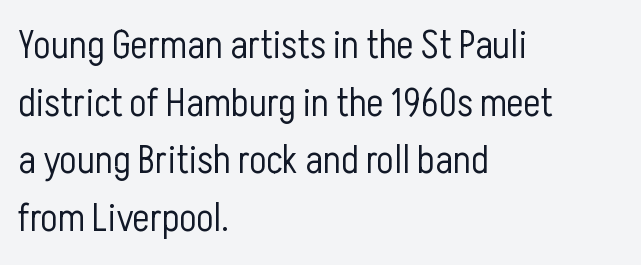
{"serif": "no", "italic": "no", "bold": "no", "weight": "light", "width": "condensed", "stroke_contrast": "low", "x_height": "medium", "monospaced": "no", "underline": "no", "align": "left", "line_spacing": "normal", "line_spacing_ratio": 1.44, "letter_spacing": "normal", "letter_spacing_em": 0.0, "glyph_px": 40}
